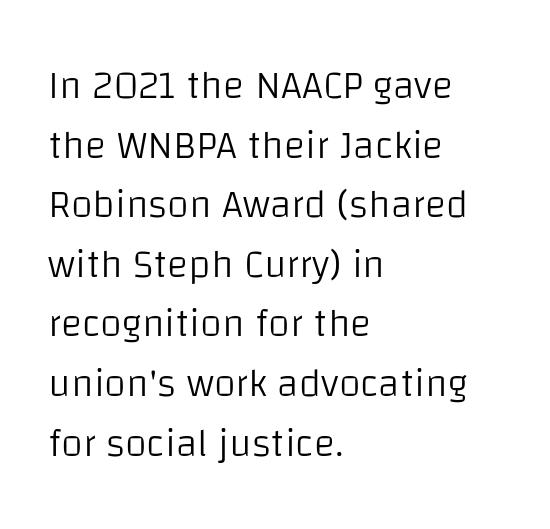
The image shows 40 px light sans-serif type, upright; set left-aligned, normal line spacing (1.49x), normal letter spacing, not underlined; low stroke contrast and a large x-height.
